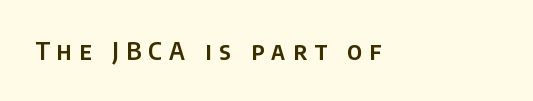
Q: Is the text italic (slanted)? A: No, it is upright.
Q: Is the text underlined? A: No.
Q: How is the paragraph aligned? A: Left-aligned.
Q: Is the spacing between letters normal or unusually wide? A: Unusually wide.
